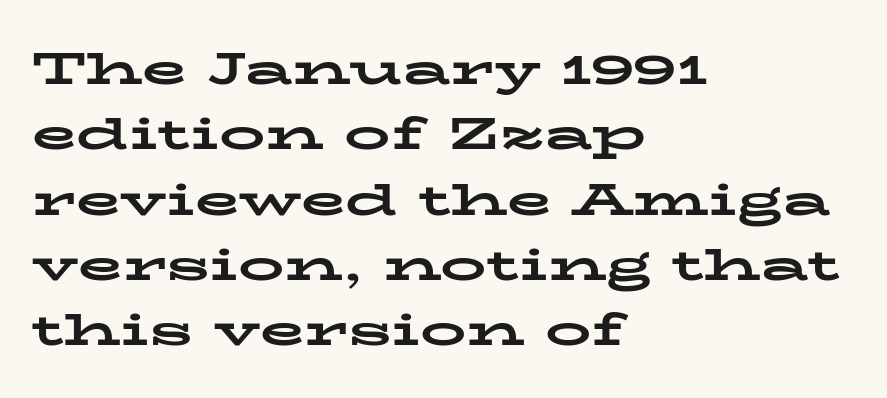
Q: Is the text bold? A: Yes.
Q: Is the text italic (slanted)? A: No, it is upright.
Q: Is the typeface a serif or a sans-serif typeface? A: Serif.
Q: Is the text underlined? A: No.
Q: How is the paragraph aligned? A: Left-aligned.
Q: Is the spacing between letters normal or unusually wide? A: Normal.
Q: Is the spacing between lines tight, normal or loose? A: Normal.
Q: Width (condensed, normal, or wide)? A: Wide.
Q: Stroke contrast? A: Low.
Q: x-height? A: Medium.
Q: Monospaced? A: No.
